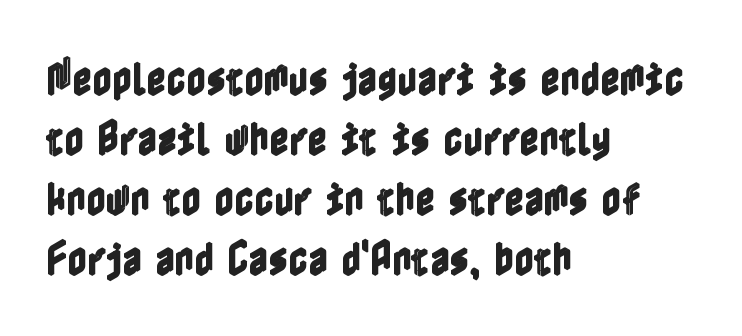
{"italic": "no", "width": "condensed", "x_height": "medium", "underline": "no", "align": "left", "line_spacing": "normal", "line_spacing_ratio": 1.58, "letter_spacing": "normal", "letter_spacing_em": 0.0, "glyph_px": 38}
